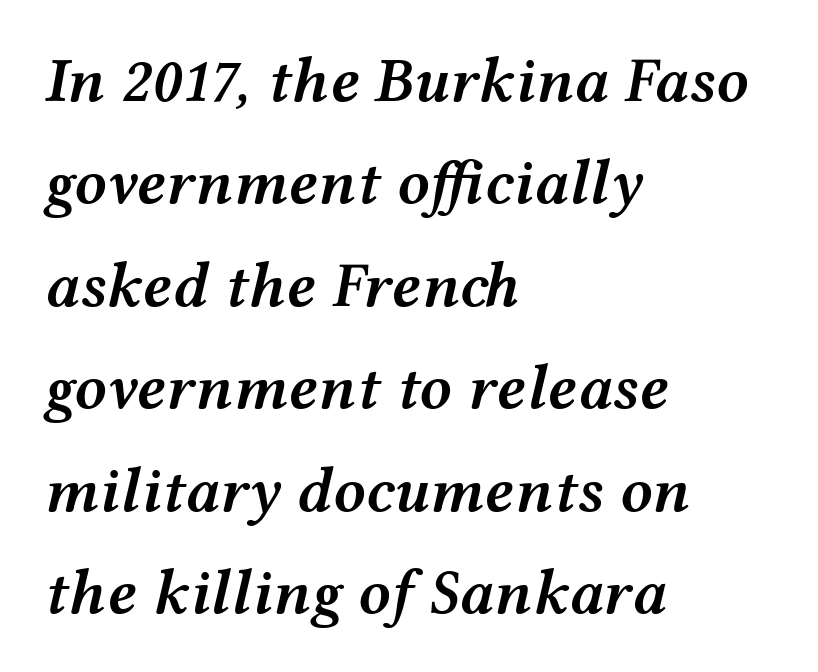
The image shows 64 px semibold, wide type, italic (leaning right); set left-aligned, normal line spacing (1.6x), normal letter spacing, not underlined; medium stroke contrast and a medium x-height.
